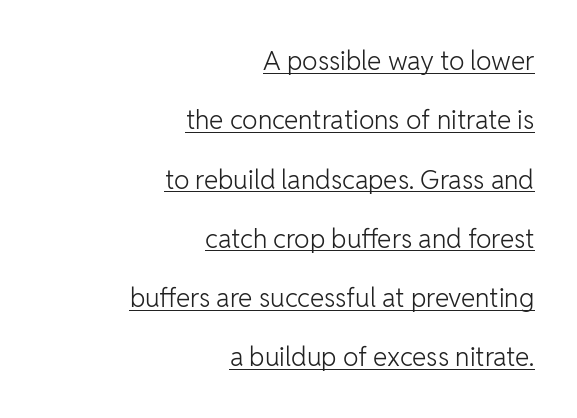
A great deal of white space separates one row of letters from the next. Letter spacing: default. The characters are drawn with everyday or finer stroke widths. Compared with a flush-left layout, this one pins lines to the opposite, right side.
